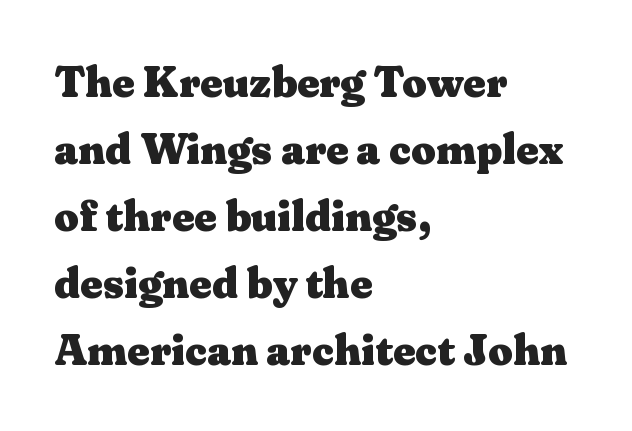
{"serif": "yes", "italic": "no", "bold": "yes", "weight": "heavy", "width": "wide", "stroke_contrast": "medium", "x_height": "medium", "monospaced": "no", "underline": "no", "align": "left", "line_spacing": "normal", "line_spacing_ratio": 1.56, "letter_spacing": "normal", "letter_spacing_em": 0.0, "glyph_px": 43}
